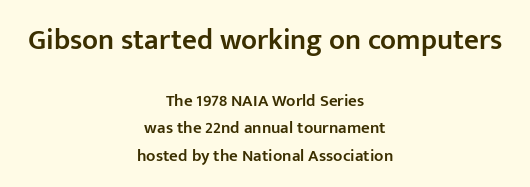
{"serif": "no", "italic": "no", "bold": "semi", "weight": "semibold", "width": "normal", "stroke_contrast": "low", "x_height": "medium", "monospaced": "no", "underline": "no", "align": "center", "line_spacing": "normal", "line_spacing_ratio": 1.61, "letter_spacing": "normal", "letter_spacing_em": 0.0, "larger_block": "first", "size_ratio": 1.71, "glyph_px": 29}
